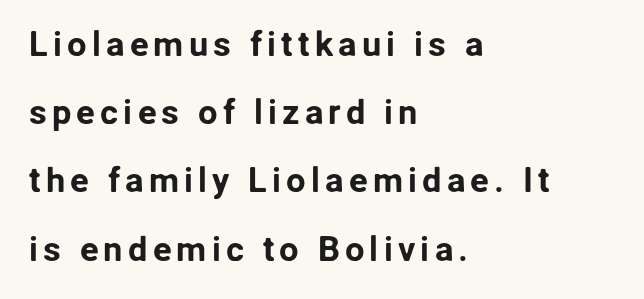
Q: Is the text italic (slanted)? A: No, it is upright.
Q: Is the typeface a serif or a sans-serif typeface? A: Sans-serif.
Q: Is the text underlined? A: No.
Q: How is the paragraph aligned? A: Left-aligned.
Q: Is the spacing between lines tight, normal or loose? A: Loose.
Q: Width (condensed, normal, or wide)? A: Normal.
Q: Stroke contrast? A: Low.
Q: x-height? A: Medium.
Q: Monospaced? A: No.
